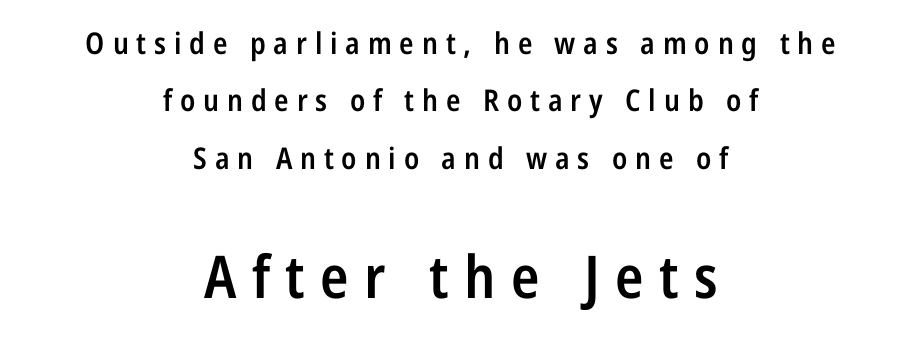
The image shows 59 px semibold, condensed sans-serif type, upright; set centered, loose line spacing (1.91x), unusually wide letter spacing (+0.26 em), not underlined; the second (bottom) block is 1.97x larger; low stroke contrast and a medium x-height.
